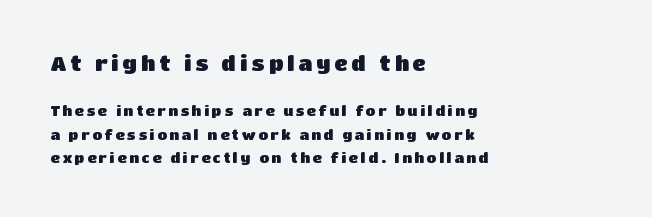
Q: Is the text bold? A: Yes.
Q: Is the text italic (slanted)? A: No, it is upright.
Q: Is the text underlined? A: No.
Q: How is the paragraph aligned? A: Left-aligned.
Q: Is the spacing between lines tight, normal or loose? A: Normal.
Q: Which block of text is set in a larger size, the first (top) or the second (bottom)? A: The first (top) one.
